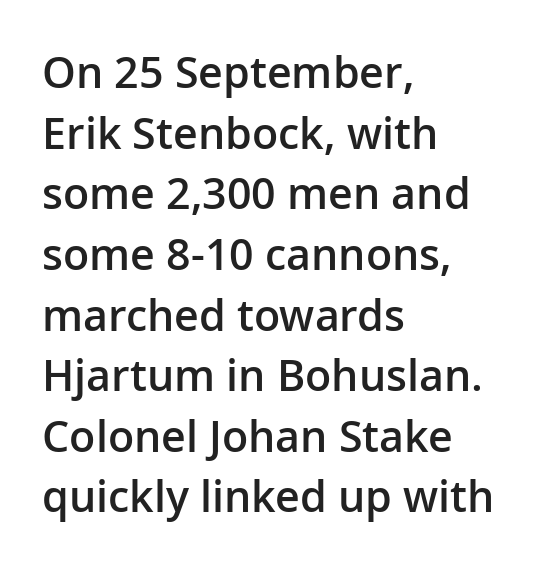
Each row of text sits above clean, open space. The rendering uses a semibold face; strokes are thickened but not to full bold. Nope, no serifs anywhere on these letters. How are the letters spaced? Ordinarily, with no added tracking.
